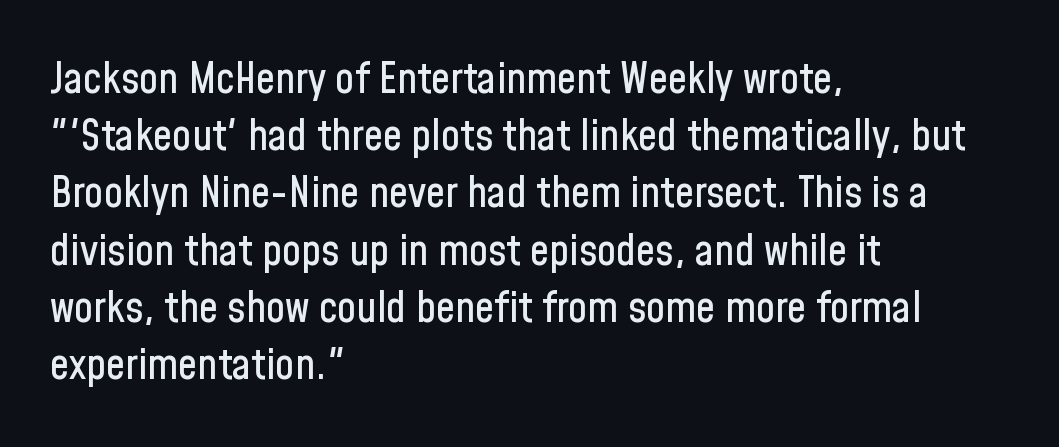
Q: Is the text italic (slanted)? A: No, it is upright.
Q: Is the typeface a serif or a sans-serif typeface? A: Sans-serif.
Q: Is the text underlined? A: No.
Q: How is the paragraph aligned? A: Left-aligned.
Q: Is the spacing between letters normal or unusually wide? A: Normal.
Q: Is the spacing between lines tight, normal or loose? A: Normal.
Q: Width (condensed, normal, or wide)? A: Condensed.
Q: Stroke contrast? A: Low.
Q: x-height? A: Medium.
Q: Monospaced? A: No.
